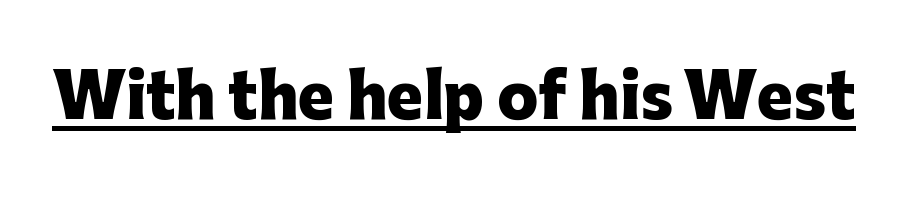
The image shows 60 px heavy sans-serif type, upright; set normal letter spacing, underlined; low stroke contrast and a medium x-height.
